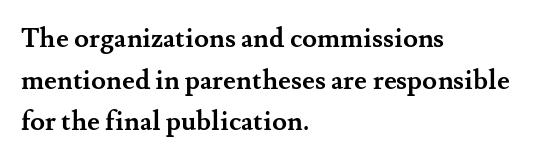
{"italic": "no", "bold": "yes", "underline": "no", "align": "left", "line_spacing": "normal", "line_spacing_ratio": 1.54, "letter_spacing": "normal", "letter_spacing_em": 0.0, "glyph_px": 27}
